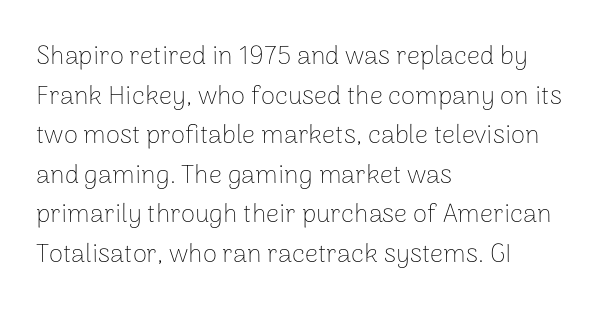
The image shows 26 px text type, upright; set left-aligned, normal line spacing (1.52x), normal letter spacing, not underlined.
